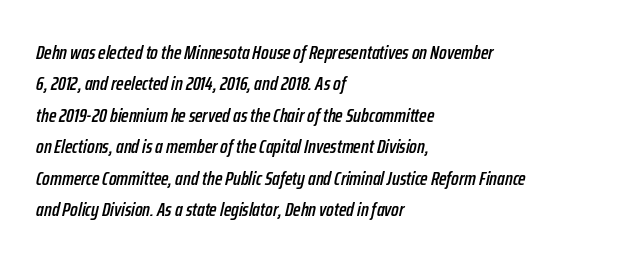
The image shows 20 px text type, italic (leaning right); set left-aligned, normal line spacing (1.57x), normal letter spacing, not underlined.
